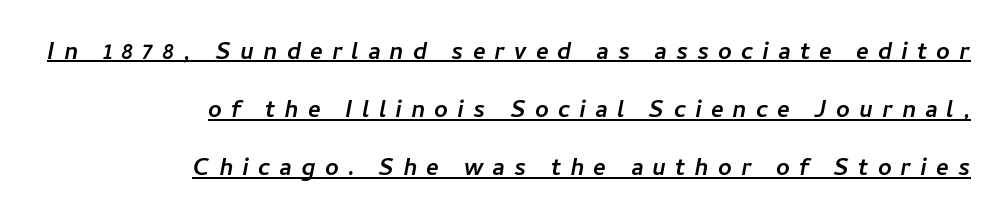
Observe the wide spacing: letters keep a clear distance from each other. Varying glyph widths throughout — classic text-font behaviour. The face used here is a sans, in the tradition of grotesques and geometrics. The designer dialed line spacing up above the default. The rendered words wear a rule along their underside.
